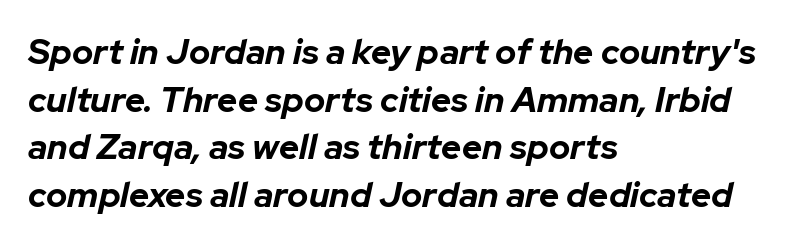
{"italic": "yes", "lean": "right", "slant_degrees": 12, "bold": "yes", "weight": "bold", "width": "normal", "stroke_contrast": "low", "x_height": "medium", "monospaced": "no", "underline": "no", "align": "left", "line_spacing": "normal", "line_spacing_ratio": 1.36, "letter_spacing": "normal", "letter_spacing_em": 0.0, "glyph_px": 35}
